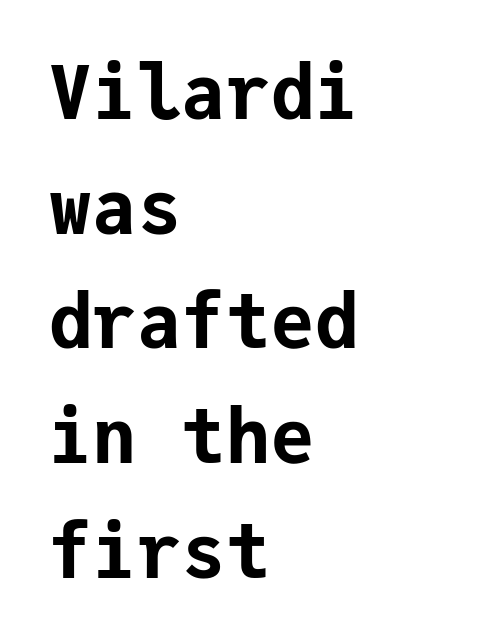
The image shows 74 px bold sans-serif type, upright, monospaced; set left-aligned, normal line spacing (1.55x), normal letter spacing, not underlined; low stroke contrast and a medium x-height.
